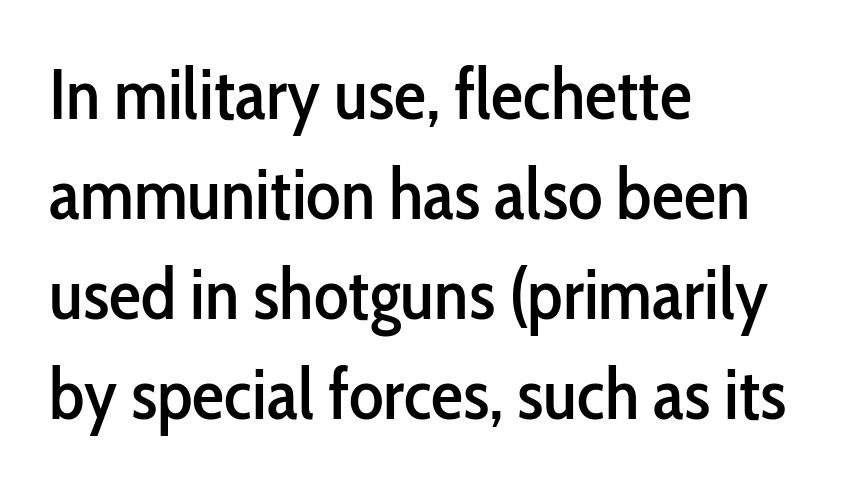
{"serif": "no", "italic": "no", "width": "condensed", "stroke_contrast": "low", "x_height": "medium", "monospaced": "no", "underline": "no", "align": "left", "line_spacing": "normal", "line_spacing_ratio": 1.39, "letter_spacing": "normal", "letter_spacing_em": 0.0, "glyph_px": 72}
